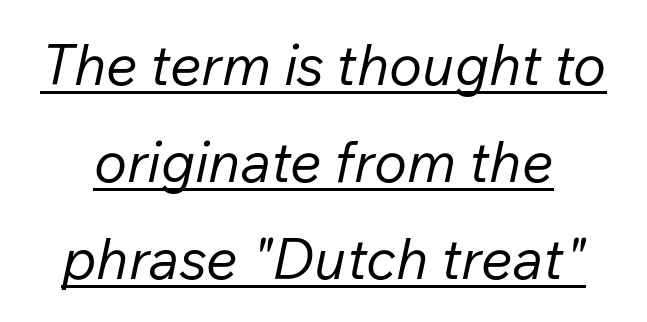
Think standard paragraph weight, or any step lighter than that. The typography opts for an oblique posture over an upright one. Do the characters align in a grid? No, the font is proportional. Check the space under the baseline: a stroke is drawn there. Each word holds together tightly as a unit, with standard inter-letter gaps.
